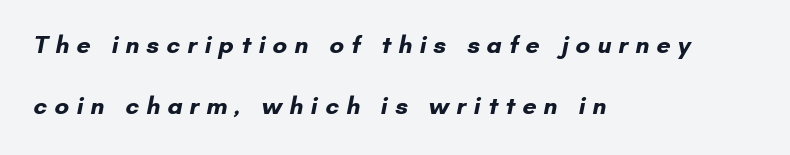
Stroke thickness is high; the sample reads as a true bold. Is there much room between lines? Yes — plenty of vertical air separates them. Words appear elongated and porous because spacing is wide. Words float on clear page, feet unadorned. All the whitespace from short lines collects on the right.
